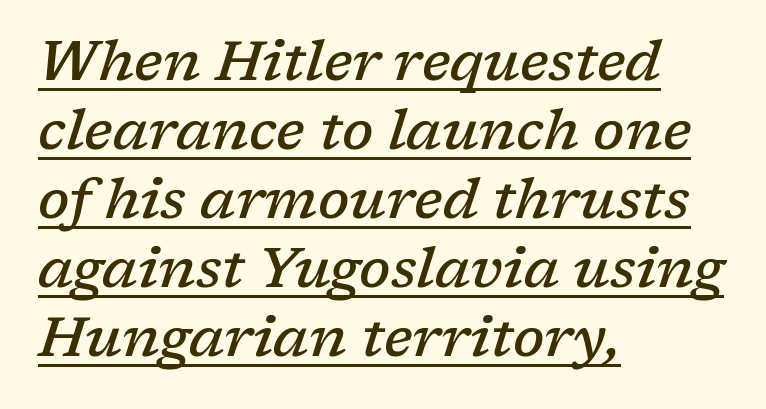
Q: Is the text bold? A: Semi-bold.
Q: Is the text italic (slanted)? A: Yes, it leans right by about 17 degrees.
Q: Is the typeface a serif or a sans-serif typeface? A: Serif.
Q: Is the text underlined? A: Yes.
Q: How is the paragraph aligned? A: Left-aligned.
Q: Is the spacing between letters normal or unusually wide? A: Normal.
Q: Width (condensed, normal, or wide)? A: Normal.
Q: Stroke contrast? A: Low.
Q: x-height? A: Medium.
Q: Monospaced? A: No.
